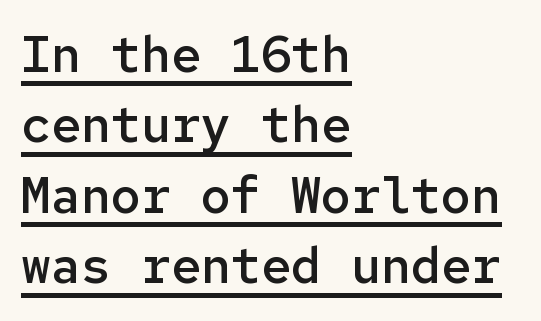
{"serif": "no", "italic": "no", "bold": "semi", "weight": "semibold", "width": "normal", "stroke_contrast": "low", "x_height": "medium", "monospaced": "yes", "underline": "yes", "align": "left", "line_spacing": "normal", "line_spacing_ratio": 1.41, "letter_spacing": "normal", "letter_spacing_em": 0.0, "glyph_px": 50}
